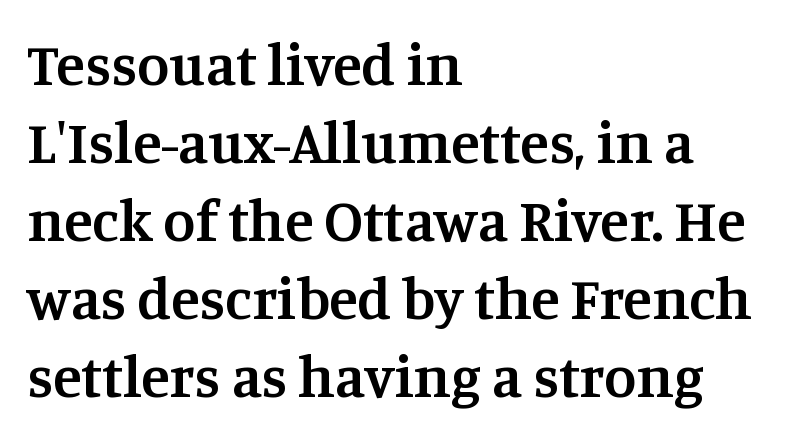
{"serif": "yes", "italic": "no", "bold": "semi", "weight": "semibold", "width": "normal", "stroke_contrast": "medium", "x_height": "large", "monospaced": "no", "underline": "no", "align": "left", "line_spacing": "normal", "line_spacing_ratio": 1.32, "letter_spacing": "normal", "letter_spacing_em": 0.0, "glyph_px": 59}
